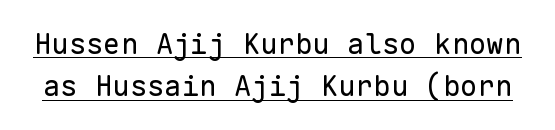
The letterforms sit shoulder to shoulder at normal distance. Beneath each row of characters lies a ruled line. This sample has the even, mechanical cadence of fixed-width lettering. Are there feet on the stems? There aren't — it's a sans.
